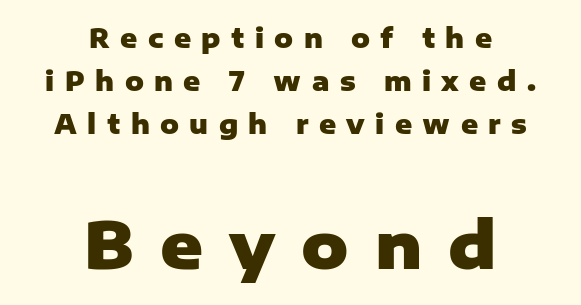
{"serif": "no", "italic": "no", "bold": "yes", "weight": "heavy", "width": "normal", "stroke_contrast": "low", "x_height": "medium", "monospaced": "no", "underline": "no", "align": "center", "line_spacing": "normal", "line_spacing_ratio": 1.65, "letter_spacing": "wide", "letter_spacing_em": 0.4, "larger_block": "second", "size_ratio": 2.5, "glyph_px": 65}
